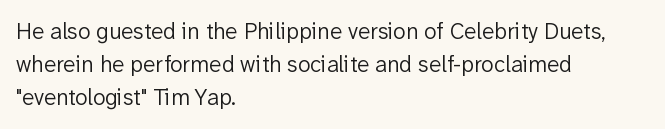
{"italic": "no", "bold": "no", "underline": "no", "align": "left", "line_spacing": "normal", "line_spacing_ratio": 1.43, "letter_spacing": "normal", "letter_spacing_em": 0.0, "glyph_px": 23}
